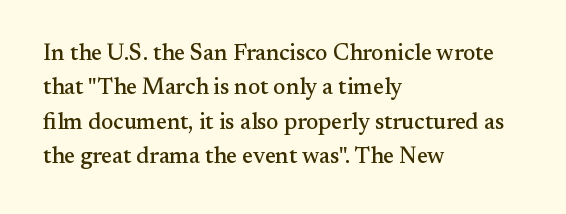
The specimen omits any rule beneath the text block's lines. The line-height multiplier appears to be the usual default. Posture: upright roman. The letters sit at their default tracking, neither squeezed nor spread.
